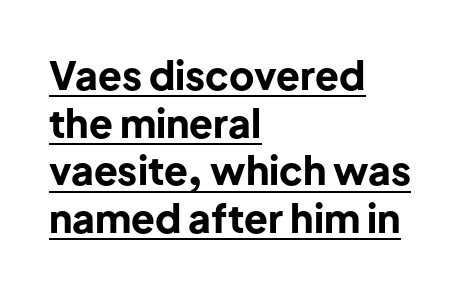
The image shows 39 px bold sans-serif type, upright; set left-aligned, line spacing 1.22x, normal letter spacing, underlined; low stroke contrast and a medium x-height.
